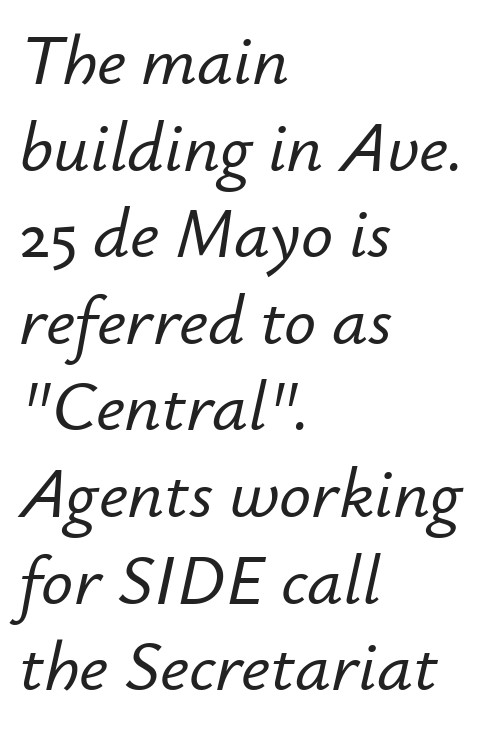
{"italic": "yes", "lean": "right", "slant_degrees": 12, "width": "normal", "stroke_contrast": "low", "x_height": "small", "monospaced": "no", "underline": "no", "align": "left", "line_spacing_ratio": 1.22, "letter_spacing": "normal", "letter_spacing_em": 0.0, "glyph_px": 71}
